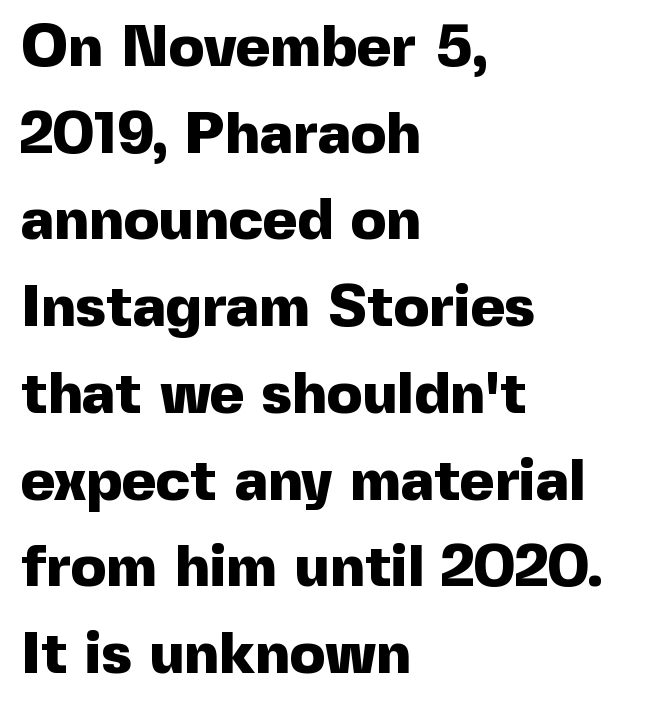
The image shows 59 px heavy sans-serif type, upright; set left-aligned, normal line spacing (1.47x), normal letter spacing, not underlined; a medium x-height.
